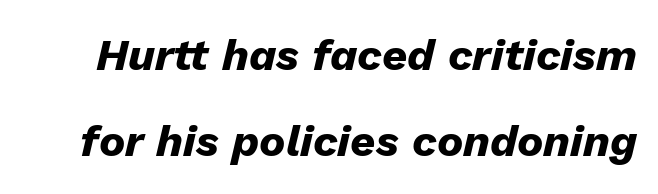
{"italic": "yes", "lean": "right", "slant_degrees": 13, "bold": "yes", "weight": "heavy", "width": "normal", "stroke_contrast": "low", "x_height": "medium", "monospaced": "no", "underline": "no", "line_spacing": "loose", "line_spacing_ratio": 1.96, "letter_spacing": "normal", "letter_spacing_em": 0.0, "glyph_px": 44}
